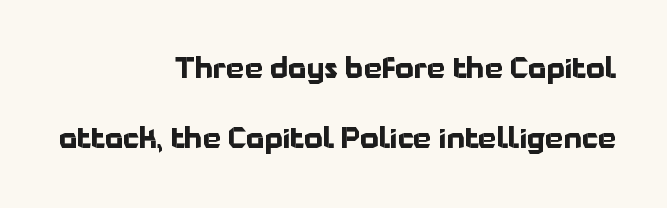
{"serif": "no", "italic": "no", "bold": "yes", "weight": "bold", "width": "normal", "stroke_contrast": "low", "x_height": "medium", "monospaced": "no", "underline": "no", "align": "right", "line_spacing": "loose", "line_spacing_ratio": 2.41, "letter_spacing": "normal", "letter_spacing_em": 0.0, "glyph_px": 29}
